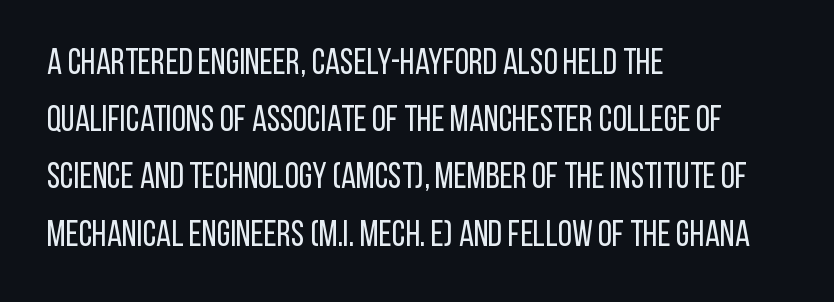
You can tell from the bare stems that sans-serif type was used. Horizontal bands of white between lines are of average thickness. Glyph-to-glyph distance matches everyday printed text. Characters remain perfectly vertical along every line.
